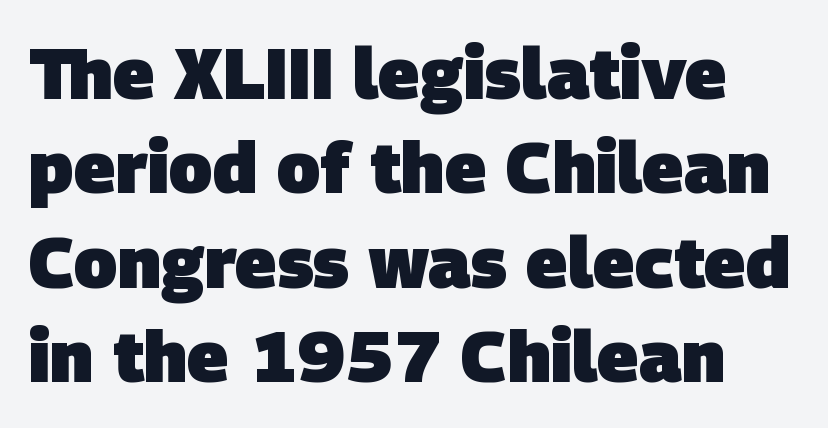
The letters advance in unequal steps, a hallmark of proportional type. Characters follow at the spacing the type designer built in. Emphasis by weight is at full strength: bold. This rendering features lettering with no underline.
